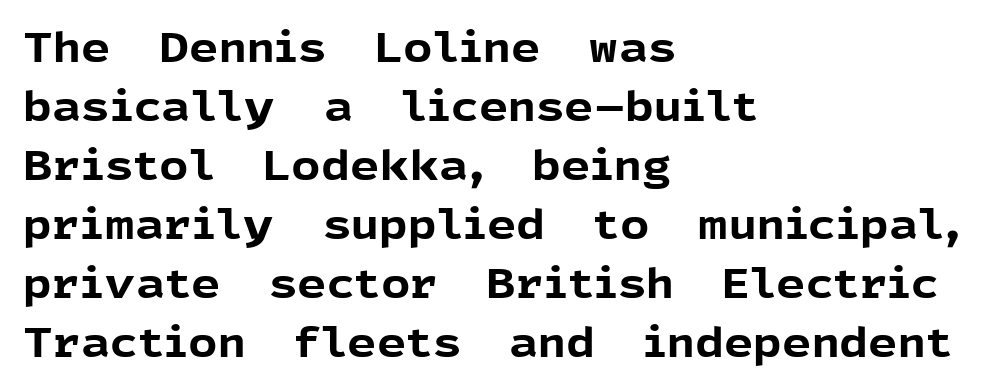
Q: Is the text bold? A: Yes.
Q: Is the text italic (slanted)? A: No, it is upright.
Q: Is the typeface a serif or a sans-serif typeface? A: Sans-serif.
Q: Is the text underlined? A: No.
Q: How is the paragraph aligned? A: Left-aligned.
Q: Is the spacing between letters normal or unusually wide? A: Normal.
Q: Is the spacing between lines tight, normal or loose? A: Normal.
Q: Width (condensed, normal, or wide)? A: Normal.
Q: x-height? A: Medium.
Q: Monospaced? A: No.
